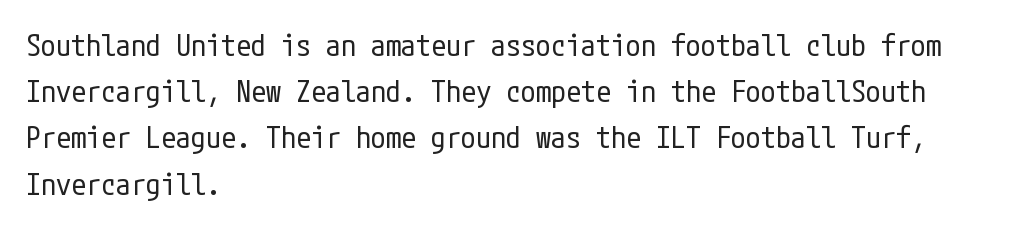
{"serif": "no", "italic": "no", "bold": "no", "weight": "regular", "width": "condensed", "stroke_contrast": "low", "x_height": "medium", "underline": "no", "align": "left", "line_spacing": "normal", "line_spacing_ratio": 1.54, "letter_spacing": "normal", "letter_spacing_em": 0.0, "glyph_px": 30}
